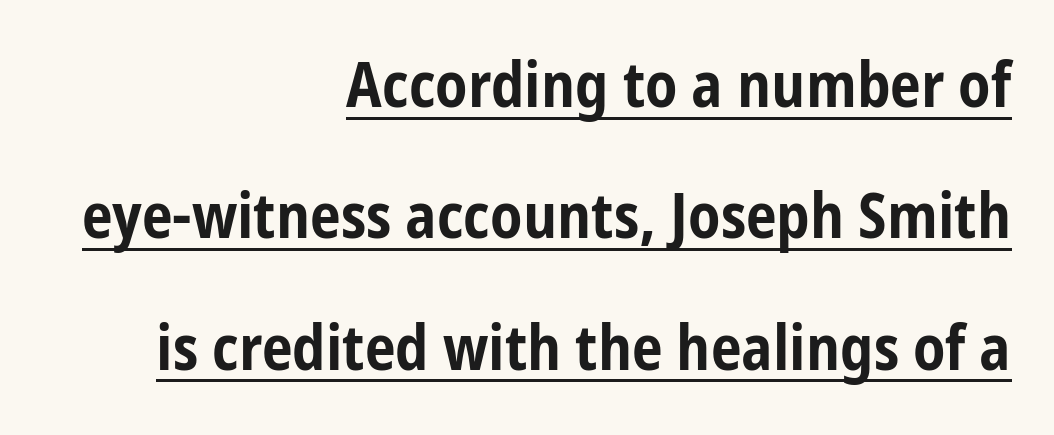
The image shows 62 px bold, condensed sans-serif type, upright; set right-aligned, loose line spacing (2.12x), normal letter spacing, underlined; low stroke contrast and a medium x-height.
